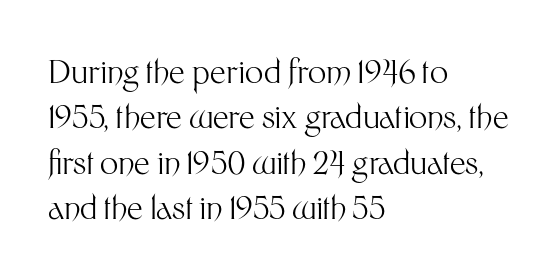
{"serif": "no", "italic": "no", "bold": "no", "weight": "light", "width": "normal", "stroke_contrast": "medium", "x_height": "medium", "monospaced": "no", "underline": "no", "align": "left", "line_spacing": "normal", "line_spacing_ratio": 1.42, "letter_spacing": "normal", "letter_spacing_em": 0.0, "glyph_px": 32}
